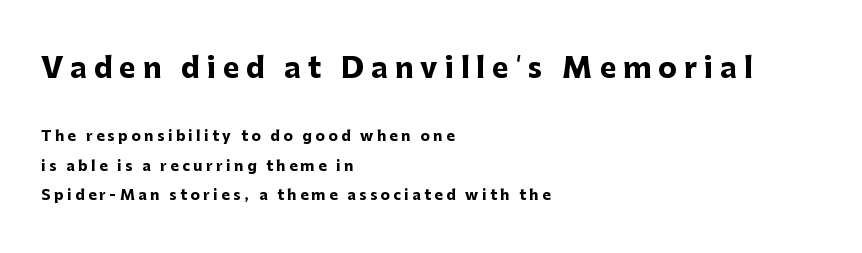
The image shows 28 px heavy sans-serif type, upright; set left-aligned, loose line spacing (2.1x), unusually wide letter spacing (+0.25 em), not underlined; the first (top) block is 2.0x larger; low stroke contrast and a medium x-height.
